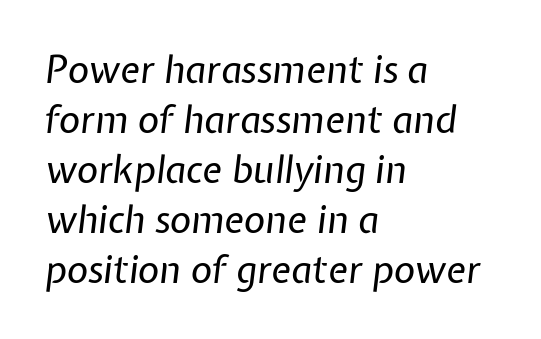
{"italic": "yes", "lean": "right", "slant_degrees": 7, "bold": "no", "weight": "regular", "width": "normal", "stroke_contrast": "low", "x_height": "medium", "monospaced": "no", "underline": "no", "align": "left", "line_spacing": "normal", "line_spacing_ratio": 1.35, "letter_spacing": "normal", "letter_spacing_em": 0.0, "glyph_px": 37}
